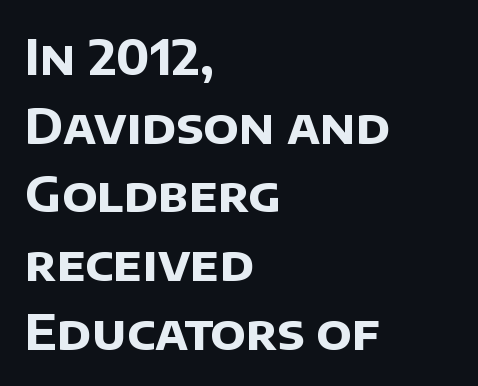
The letters sit at their default tracking, neither squeezed nor spread. Letters rest on an invisible, unmarked baseline. A student would call this left alignment; a typographer would say flush left, rag right. Check where the strokes stop: nothing finishes them off — pure sans.
